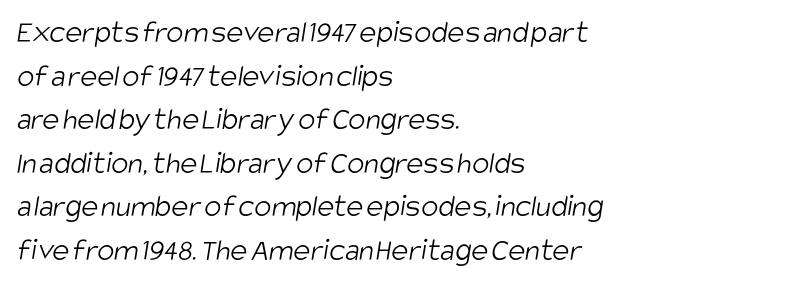
{"serif": "no", "bold": "no", "weight": "light", "width": "condensed", "stroke_contrast": "low", "x_height": "large", "monospaced": "no", "underline": "no", "align": "left", "line_spacing": "normal", "line_spacing_ratio": 1.36, "letter_spacing": "normal", "letter_spacing_em": 0.0, "glyph_px": 32}
